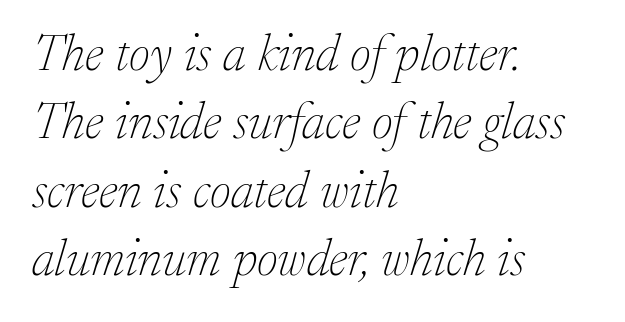
Q: Is the text bold? A: No.
Q: Is the text italic (slanted)? A: Yes, it leans right by about 17 degrees.
Q: Is the typeface a serif or a sans-serif typeface? A: Serif.
Q: Is the text underlined? A: No.
Q: How is the paragraph aligned? A: Left-aligned.
Q: Is the spacing between letters normal or unusually wide? A: Normal.
Q: Is the spacing between lines tight, normal or loose? A: Normal.
Q: Width (condensed, normal, or wide)? A: Normal.
Q: Stroke contrast? A: Low.
Q: x-height? A: Medium.
Q: Monospaced? A: No.
